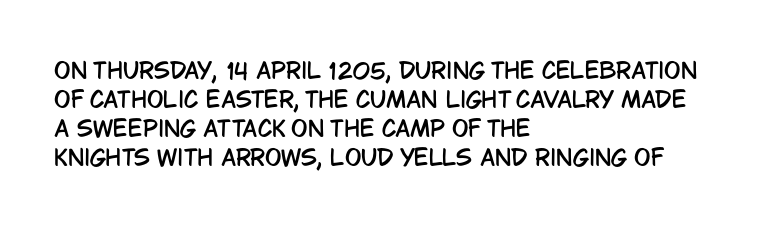
The image shows 22 px text type, upright; set left-aligned, normal line spacing (1.32x), normal letter spacing, not underlined.
